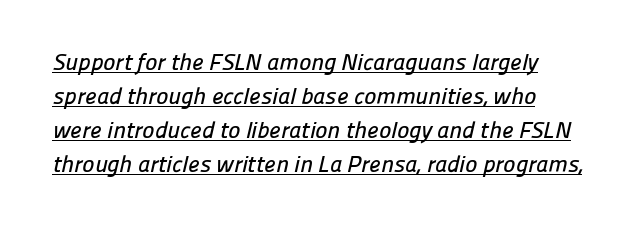
Q: Is the text underlined? A: Yes.
Q: Is the spacing between letters normal or unusually wide? A: Normal.
Q: Is the spacing between lines tight, normal or loose? A: Normal.
